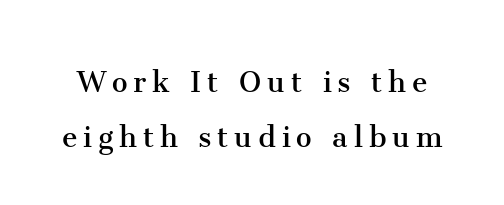
{"serif": "yes", "italic": "no", "bold": "no", "weight": "regular", "width": "normal", "stroke_contrast": "medium", "x_height": "medium", "monospaced": "no", "underline": "no", "line_spacing": "normal", "line_spacing_ratio": 1.58, "glyph_px": 35}
